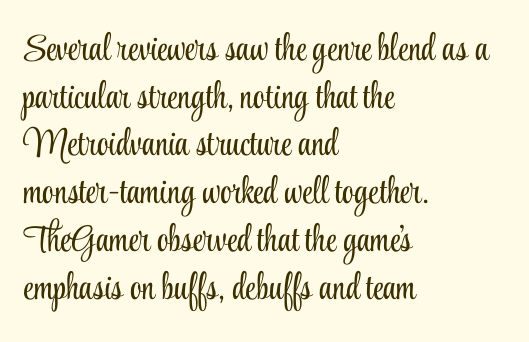
Descenders are the only things crossing below the line. Is the letter spacing exaggerated? No — it looks like the ordinary default. Reading down the block, your eye returns to a fixed left position each line. Little horizontal feet cap the strokes, marking this as serif type. The line-height multiplier appears to be the usual default. Compared with a typical body face, this is equally light or lighter still.
